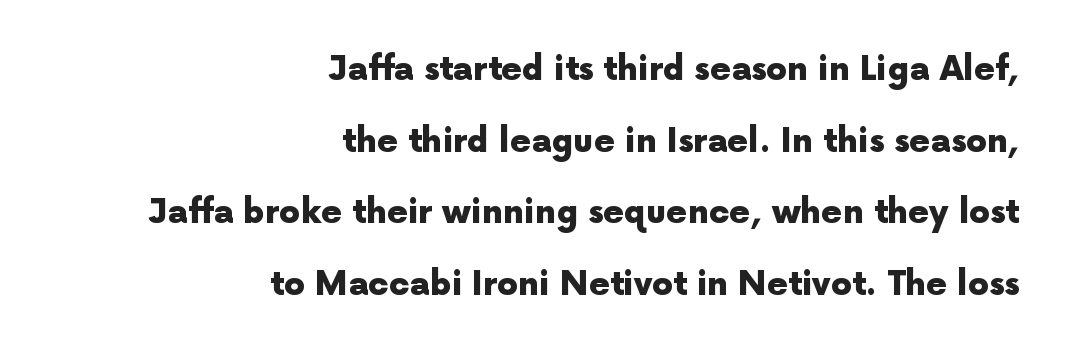
The image shows 33 px heavy sans-serif type, upright; set right-aligned, loose line spacing (2.17x), normal letter spacing, not underlined; a medium x-height.
